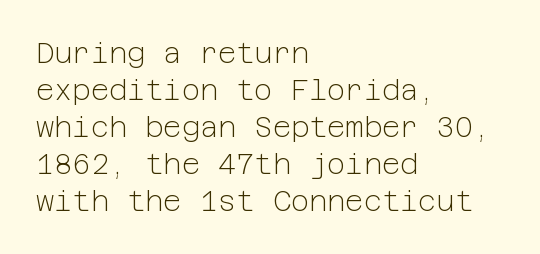
The image shows 28 px light sans-serif type, upright; set left-aligned, normal line spacing (1.32x), normal letter spacing, not underlined; low stroke contrast and a medium x-height.
